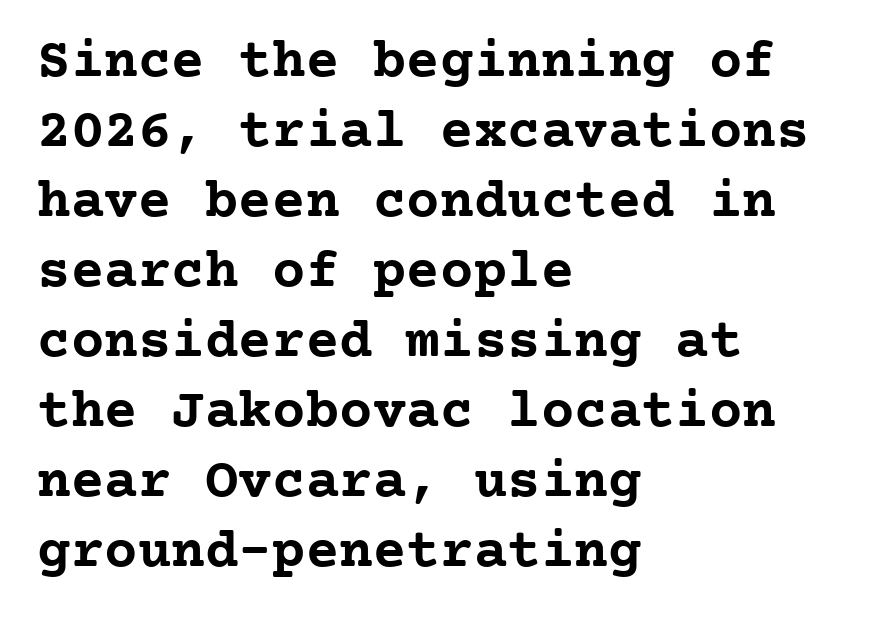
Each new line begins a customary step beneath the previous one. Stroke terminals: seriffed. The setting favours the left margin, as ordinary paragraphs usually do. If you drew a line through each stem, it would be perfectly vertical.
